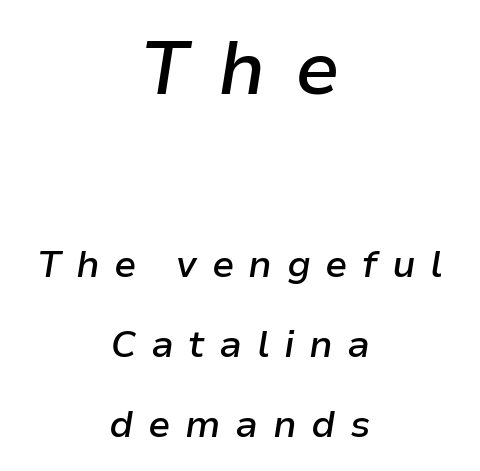
{"italic": "yes", "lean": "right", "slant_degrees": 9, "bold": "semi", "weight": "semibold", "width": "normal", "stroke_contrast": "low", "x_height": "medium", "monospaced": "no", "underline": "no", "align": "center", "line_spacing": "loose", "line_spacing_ratio": 2.17, "letter_spacing": "wide", "letter_spacing_em": 0.39, "larger_block": "first", "size_ratio": 2.0, "glyph_px": 74}
